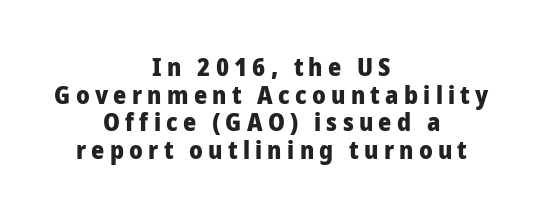
The image shows 25 px bold type, upright; set centered, tight line spacing (1.11x), unusually wide letter spacing (+0.21 em), not underlined.
